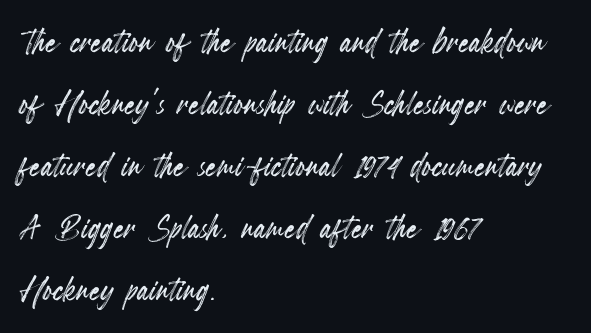
{"width": "condensed", "x_height": "small", "monospaced": "no", "underline": "no", "align": "left", "line_spacing": "normal", "line_spacing_ratio": 1.44, "letter_spacing": "normal", "letter_spacing_em": 0.0, "glyph_px": 43}
